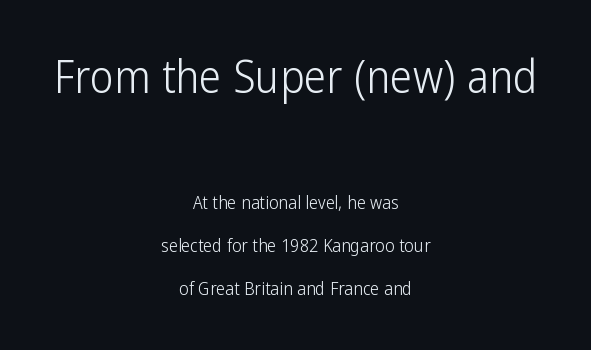
How are the letters spaced? Ordinarily, with no added tracking. This rendering employs a face without finishing strokes, i.e., a sans-serif. The face used here is proportionally spaced, like ordinary book or web type. Honestly, there is no underline to notice here at all. Vertically, the passage feels expansive, rows floating well apart. Block one is the big one; block two sits smaller underneath.
